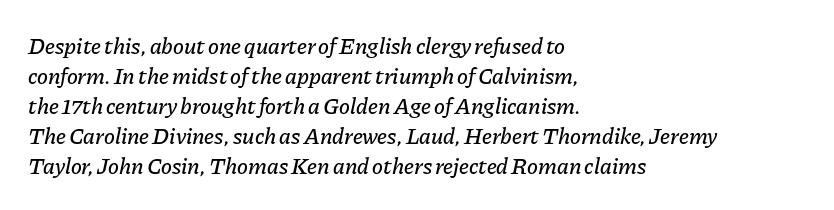
{"italic": "yes", "lean": "right", "slant_degrees": 11, "underline": "no", "align": "left", "line_spacing": "normal", "line_spacing_ratio": 1.3, "letter_spacing": "normal", "letter_spacing_em": 0.0, "glyph_px": 23}
